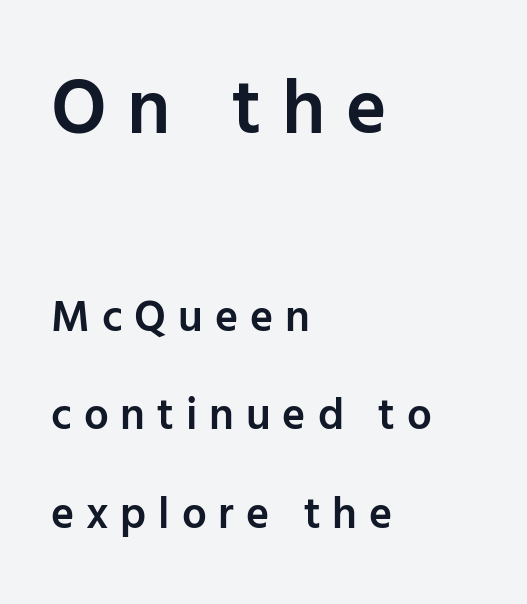
{"serif": "no", "italic": "no", "bold": "semi", "weight": "semibold", "width": "normal", "stroke_contrast": "low", "x_height": "medium", "monospaced": "no", "underline": "no", "align": "left", "line_spacing": "loose", "line_spacing_ratio": 2.23, "letter_spacing": "wide", "letter_spacing_em": 0.27, "larger_block": "first", "size_ratio": 1.75, "glyph_px": 77}
